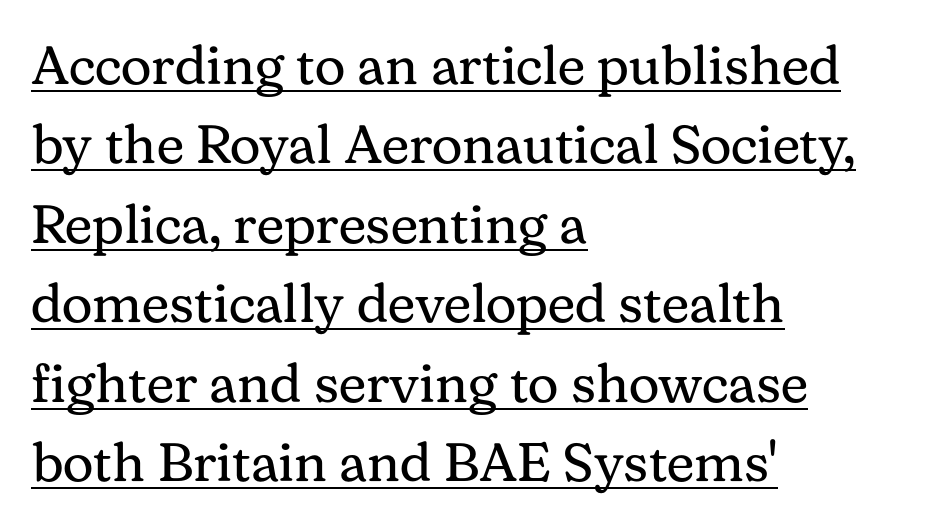
The paragraph has a hard left edge and a soft right edge. Normally led — the rows are evenly, conventionally spaced. Each stroke keeps to a modest, everyday thickness or less. A typesetter would call this proportional, since set widths differ per character. Glance below the letters and you will spot a drawn line.
